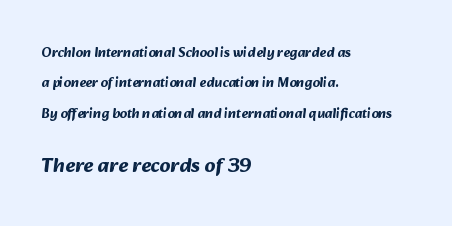
The image shows 21 px bold type; set left-aligned, loose line spacing (2.17x), normal letter spacing, not underlined; the second (bottom) block is 1.5x larger.
